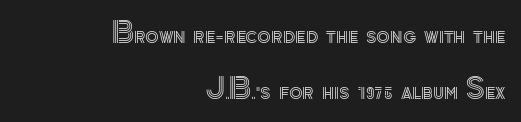
Q: Is the text italic (slanted)? A: No, it is upright.
Q: Is the text underlined? A: No.
Q: How is the paragraph aligned? A: Right-aligned.
Q: Is the spacing between letters normal or unusually wide? A: Normal.
Q: Is the spacing between lines tight, normal or loose? A: Loose.
Q: Width (condensed, normal, or wide)? A: Normal.
Q: x-height? A: Small.
Q: Monospaced? A: No.
